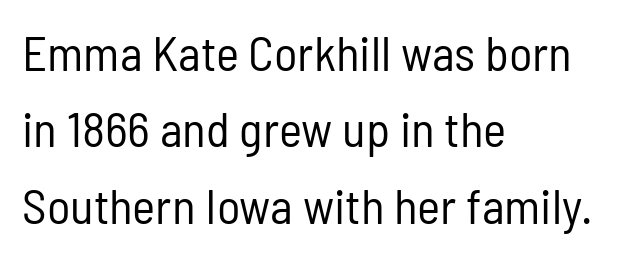
{"serif": "no", "italic": "no", "bold": "no", "weight": "regular", "width": "condensed", "stroke_contrast": "low", "x_height": "medium", "monospaced": "no", "underline": "no", "align": "left", "line_spacing": "normal", "line_spacing_ratio": 1.56, "letter_spacing": "normal", "letter_spacing_em": 0.0, "glyph_px": 49}
